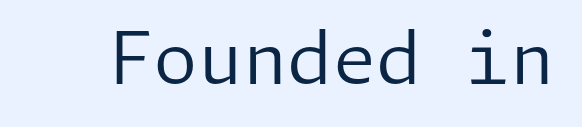
The image shows 72 px regular-weight sans-serif type, upright; set normal letter spacing, not underlined; low stroke contrast and a medium x-height.
